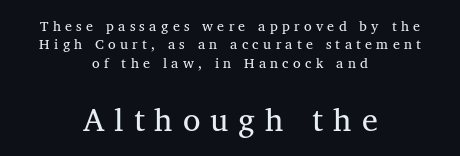
Q: Is the text bold? A: No.
Q: Is the typeface a serif or a sans-serif typeface? A: Serif.
Q: Is the text underlined? A: No.
Q: How is the paragraph aligned? A: Centered.
Q: Is the spacing between letters normal or unusually wide? A: Unusually wide.
Q: Is the spacing between lines tight, normal or loose? A: Normal.
Q: Which block of text is set in a larger size, the first (top) or the second (bottom)? A: The second (bottom) one.
Q: Width (condensed, normal, or wide)? A: Normal.
Q: Stroke contrast? A: Medium.
Q: x-height? A: Medium.
Q: Monospaced? A: No.
